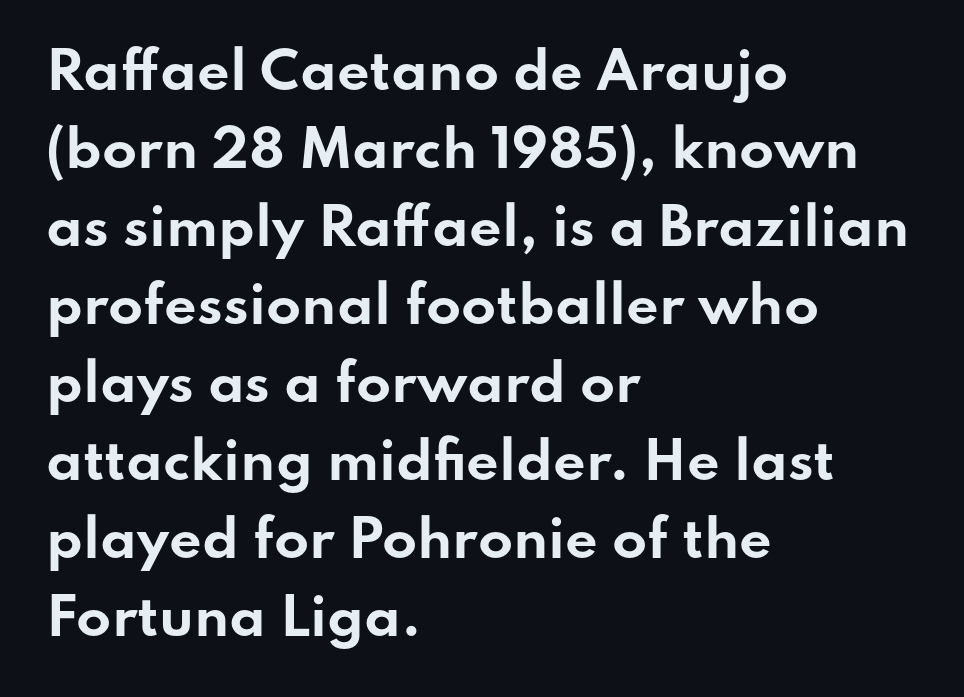
Classification — sans serif. Varying glyph widths throughout — classic text-font behaviour. Honestly, the letter spacing is just normal — you wouldn't notice it. In terms of weight, the rendering is a true, heavy bold. Does the leading feel generous? No, just average.
